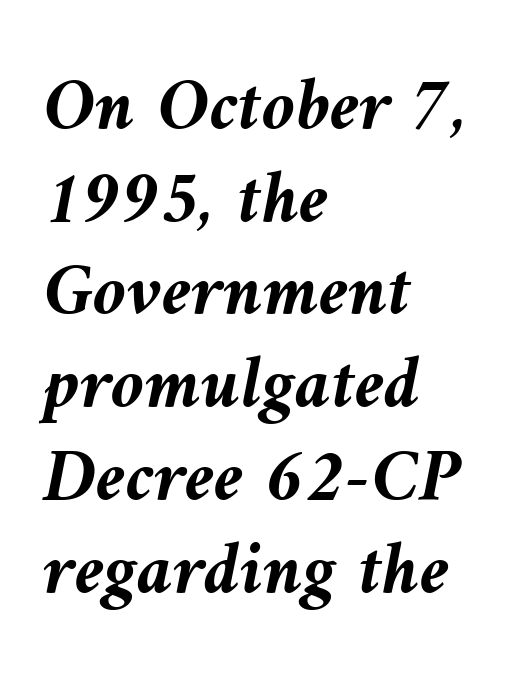
The image shows 76 px semibold type, italic (leaning left); set left-aligned, line spacing 1.22x, normal letter spacing, not underlined; medium stroke contrast and a medium x-height.
